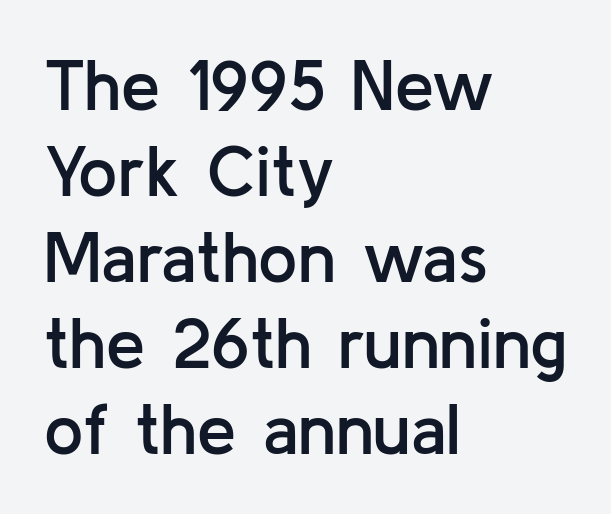
{"serif": "no", "italic": "no", "bold": "semi", "weight": "semibold", "width": "normal", "stroke_contrast": "low", "x_height": "medium", "monospaced": "no", "underline": "no", "align": "left", "line_spacing_ratio": 1.23, "letter_spacing": "normal", "letter_spacing_em": 0.0, "glyph_px": 70}
